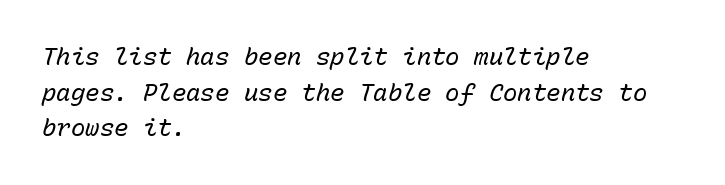
Q: Is the text bold? A: No.
Q: Is the text italic (slanted)? A: Yes, it leans right by about 15 degrees.
Q: Is the text underlined? A: No.
Q: How is the paragraph aligned? A: Left-aligned.
Q: Is the spacing between letters normal or unusually wide? A: Normal.
Q: Is the spacing between lines tight, normal or loose? A: Normal.
